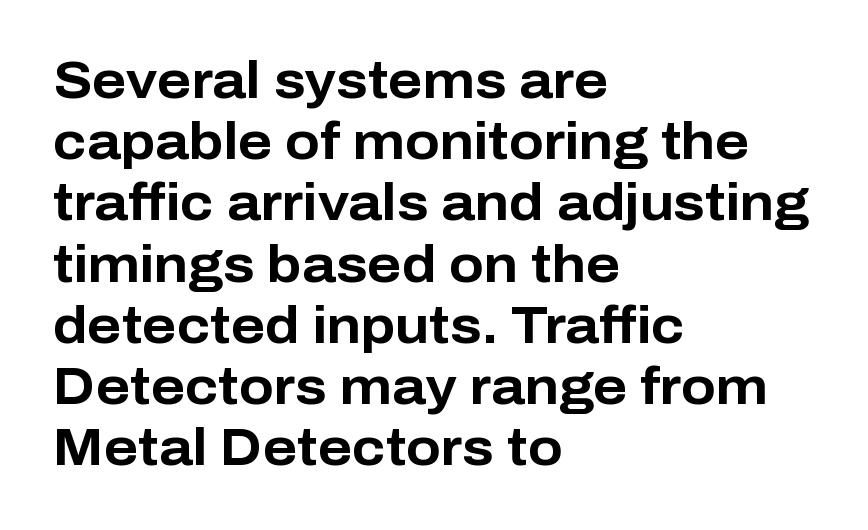
The image shows 51 px bold sans-serif type, upright; set left-aligned, line spacing 1.2x, normal letter spacing, not underlined; low stroke contrast and a medium x-height.
